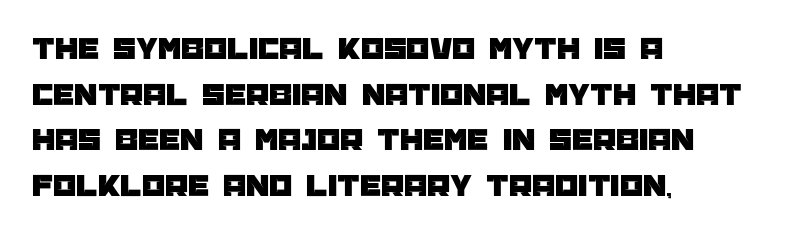
{"serif": "no", "italic": "no", "width": "normal", "stroke_contrast": "low", "x_height": "large", "monospaced": "no", "underline": "no", "align": "left", "line_spacing": "normal", "line_spacing_ratio": 1.38, "letter_spacing": "normal", "letter_spacing_em": 0.0, "glyph_px": 33}
